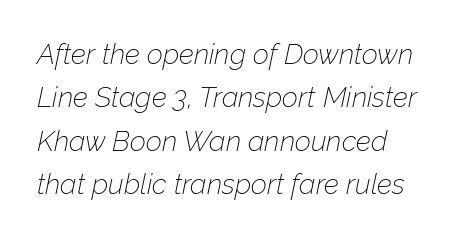
The image shows 28 px thin type, italic (leaning right); set left-aligned, normal line spacing (1.55x), normal letter spacing, not underlined; low stroke contrast and a medium x-height.
